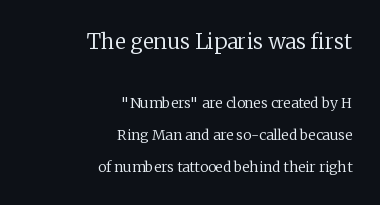
{"italic": "no", "bold": "no", "underline": "no", "align": "right", "line_spacing": "loose", "line_spacing_ratio": 2.32, "letter_spacing": "normal", "letter_spacing_em": 0.0, "larger_block": "first", "size_ratio": 1.5, "glyph_px": 21}
